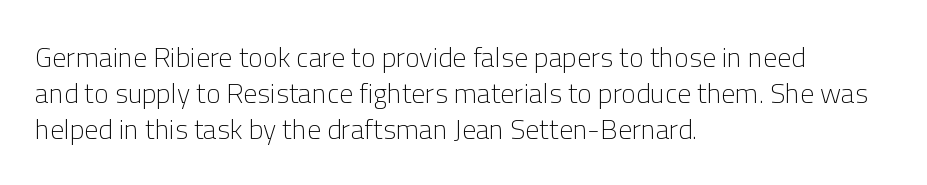
The image shows 28 px light sans-serif type, upright; set left-aligned, normal line spacing (1.28x), normal letter spacing, not underlined; low stroke contrast and a medium x-height.
